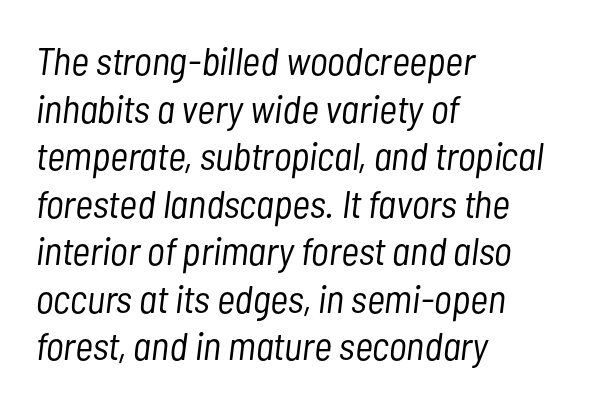
{"italic": "yes", "lean": "right", "slant_degrees": 7, "bold": "no", "weight": "light", "width": "condensed", "stroke_contrast": "low", "x_height": "medium", "monospaced": "no", "underline": "no", "align": "left", "line_spacing_ratio": 1.22, "letter_spacing": "normal", "letter_spacing_em": 0.0, "glyph_px": 39}
